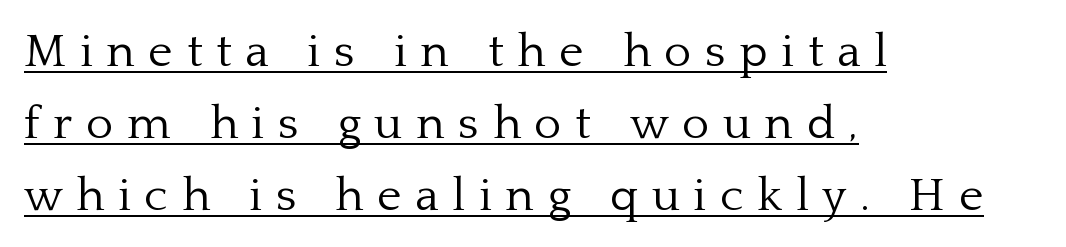
Words appear elongated and porous because spacing is wide. The type sits square on the baseline with zero lean. Spacing verdict: proportional, widths tailored to each character. Quick note: underline on.
